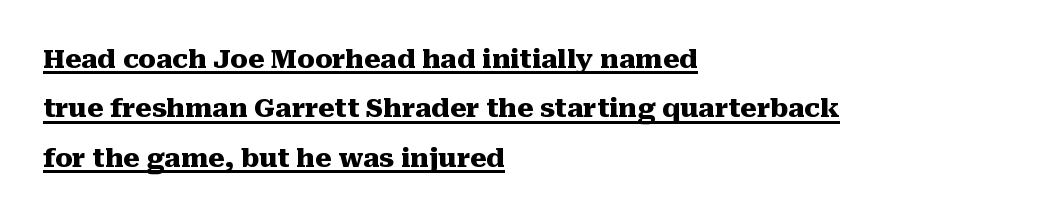
The image shows 26 px bold type, upright; set left-aligned, loose line spacing (1.9x), normal letter spacing, underlined.
